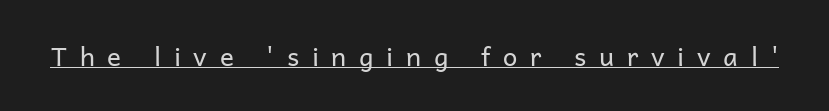
{"italic": "no", "bold": "no", "underline": "yes", "letter_spacing": "wide", "letter_spacing_em": 0.49, "glyph_px": 26}
